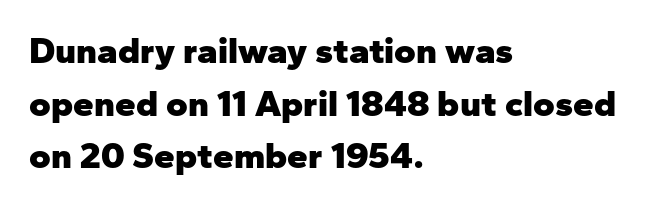
{"serif": "no", "italic": "no", "bold": "yes", "weight": "heavy", "width": "normal", "stroke_contrast": "low", "x_height": "medium", "monospaced": "no", "underline": "no", "align": "left", "line_spacing": "normal", "line_spacing_ratio": 1.42, "letter_spacing": "normal", "letter_spacing_em": 0.0, "glyph_px": 37}
